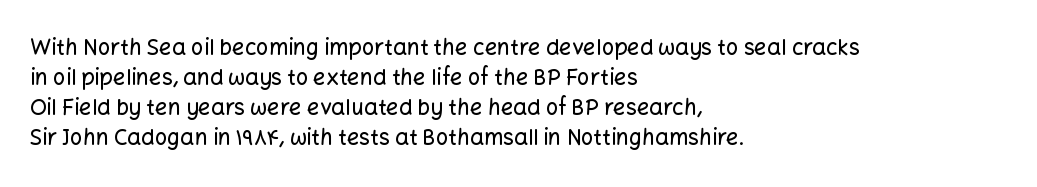
The image shows 22 px text type, upright; set left-aligned, normal line spacing (1.36x), normal letter spacing, not underlined.
